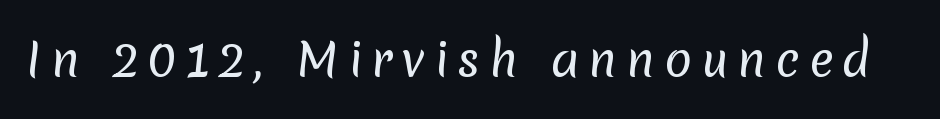
Unbolded letterforms with no extra heft. Anything drawn beneath the words? Only blank space. Each letter keeps its own natural width here, so spacing adapts to shape. Check where the strokes stop: nothing finishes them off — pure sans.
